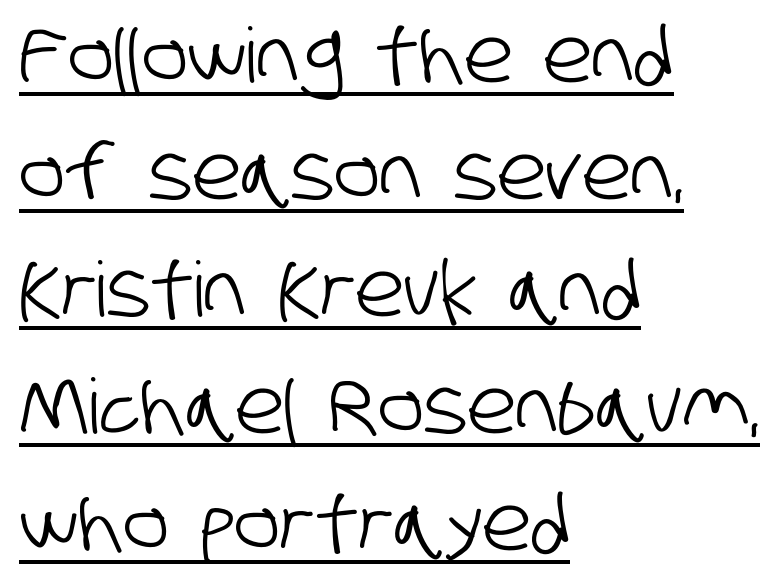
The image shows 76 px condensed sans-serif type; set left-aligned, normal line spacing (1.54x), normal letter spacing, underlined; low stroke contrast and a large x-height.
